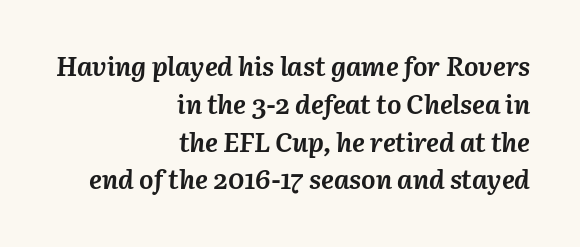
The image shows 27 px bold type, italic (leaning right); set right-aligned, normal line spacing (1.4x), normal letter spacing, not underlined.
